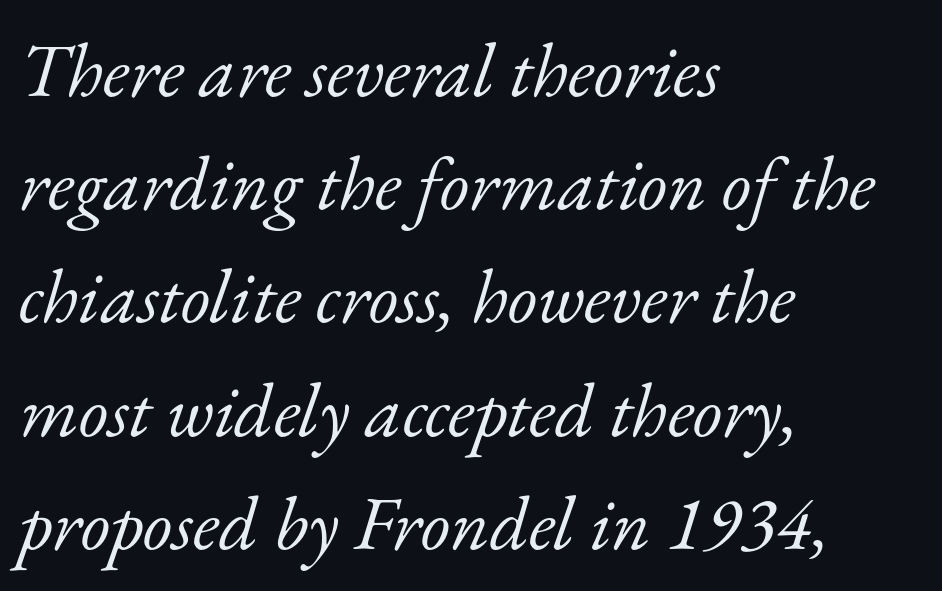
Q: Is the text bold? A: No.
Q: Is the text italic (slanted)? A: Yes, it leans right by about 17 degrees.
Q: Is the typeface a serif or a sans-serif typeface? A: Serif.
Q: Is the text underlined? A: No.
Q: How is the paragraph aligned? A: Left-aligned.
Q: Is the spacing between letters normal or unusually wide? A: Normal.
Q: Is the spacing between lines tight, normal or loose? A: Normal.
Q: Width (condensed, normal, or wide)? A: Normal.
Q: Stroke contrast? A: Low.
Q: x-height? A: Small.
Q: Monospaced? A: No.
